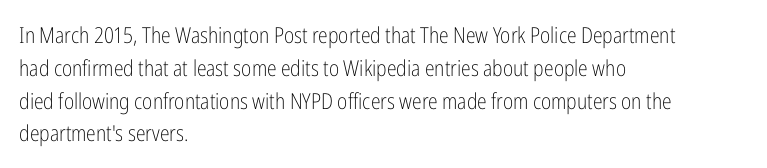
The image shows 22 px text type, upright; set left-aligned, normal line spacing (1.49x), normal letter spacing, not underlined.
